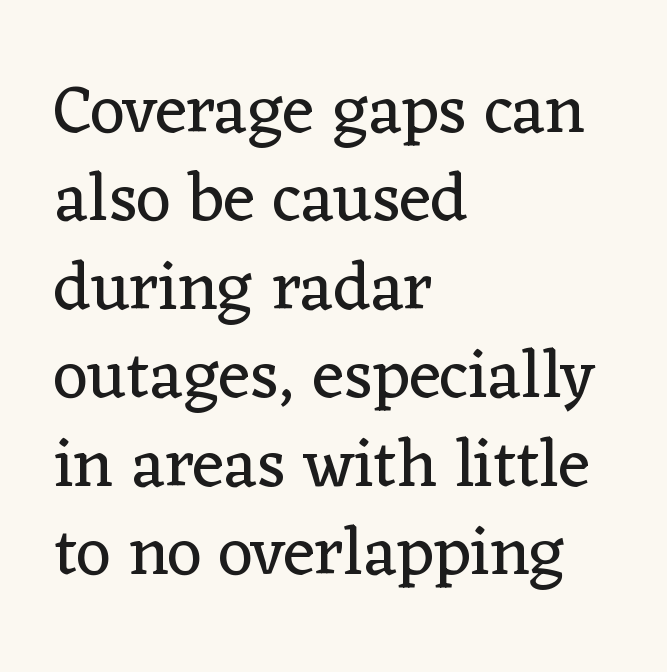
{"serif": "yes", "italic": "no", "bold": "no", "weight": "regular", "width": "normal", "stroke_contrast": "low", "x_height": "medium", "monospaced": "no", "underline": "no", "align": "left", "line_spacing": "normal", "line_spacing_ratio": 1.3, "letter_spacing": "normal", "letter_spacing_em": 0.0, "glyph_px": 68}
